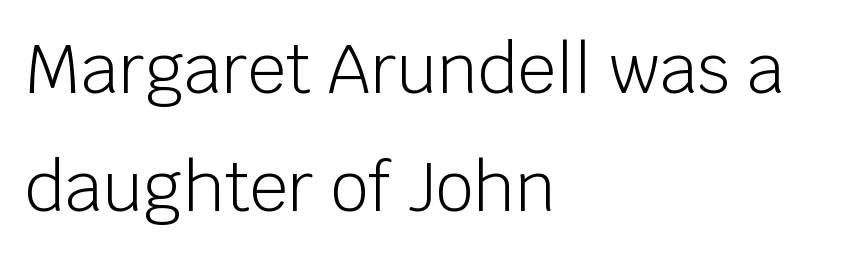
The rendering uses natural spacing where letterforms have individual widths. If you drew a ruler down the left edge, every line would touch it. Is the letter spacing exaggerated? No — it looks like the ordinary default. The characters display no serif detailing; their extremities are plain. The specimen reads as upright at a glance. Stems and bowls with no extra thickness — not bold.
